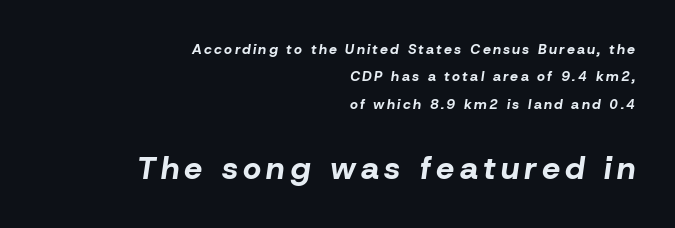
Is the type bold? Yes — the strokes are clearly thick and heavy. Compared with ordinary roman type, these characters are visibly tilted. The block sitting lower on the canvas is the one with enlarged characters. Horizontal bands of white between lines are thick stripes.
